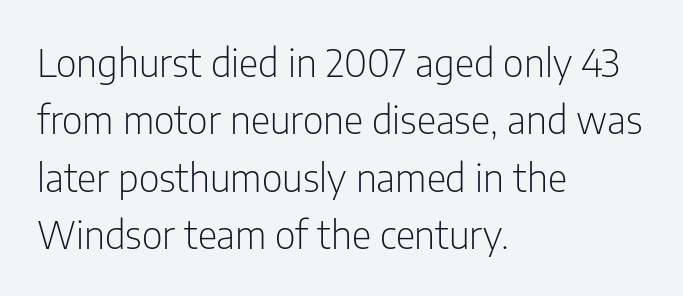
These lines sit exactly where default settings would place them. Short note: letters normally spaced. No feet cap the strokes, marking this as sans-serif type. Only glyphs here, with clear space below each row. Alignment: flush left.
